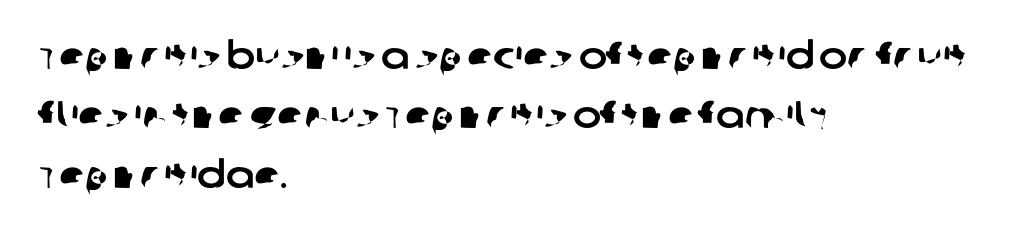
Q: Is the typeface a serif or a sans-serif typeface? A: Sans-serif.
Q: Is the text underlined? A: No.
Q: How is the paragraph aligned? A: Left-aligned.
Q: Is the spacing between letters normal or unusually wide? A: Normal.
Q: Is the spacing between lines tight, normal or loose? A: Normal.
Q: Width (condensed, normal, or wide)? A: Normal.
Q: Stroke contrast? A: Low.
Q: x-height? A: Large.
Q: Monospaced? A: No.
